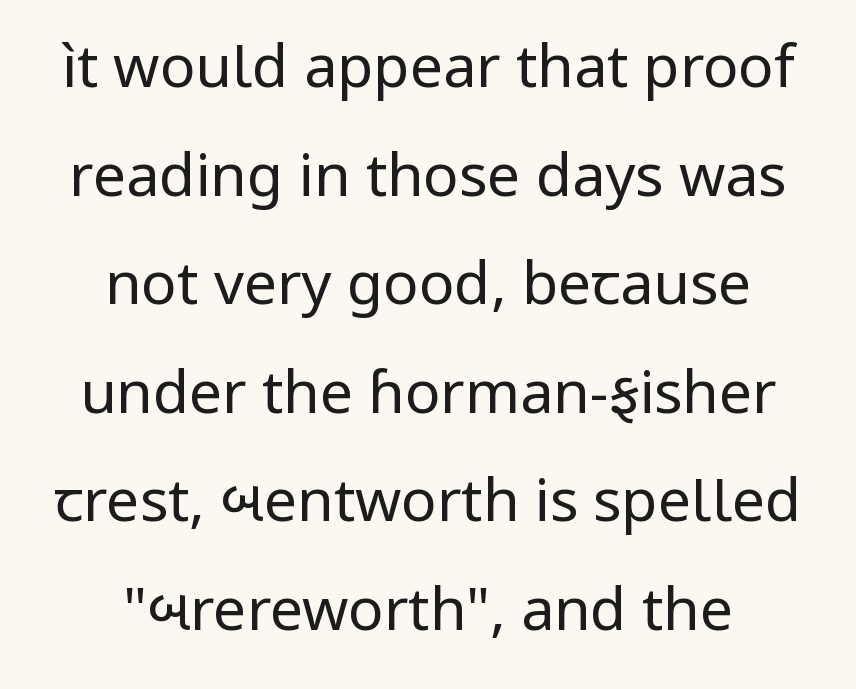
Only glyphs here, with clear space below each row. This is the regular roman posture of the typeface. Varying glyph widths throughout — classic text-font behaviour. Caption: face not bold, strokes unweighted. Neither beginnings nor endings align; midpoints do. You can tell from the bare stems that sans-serif type was used.
